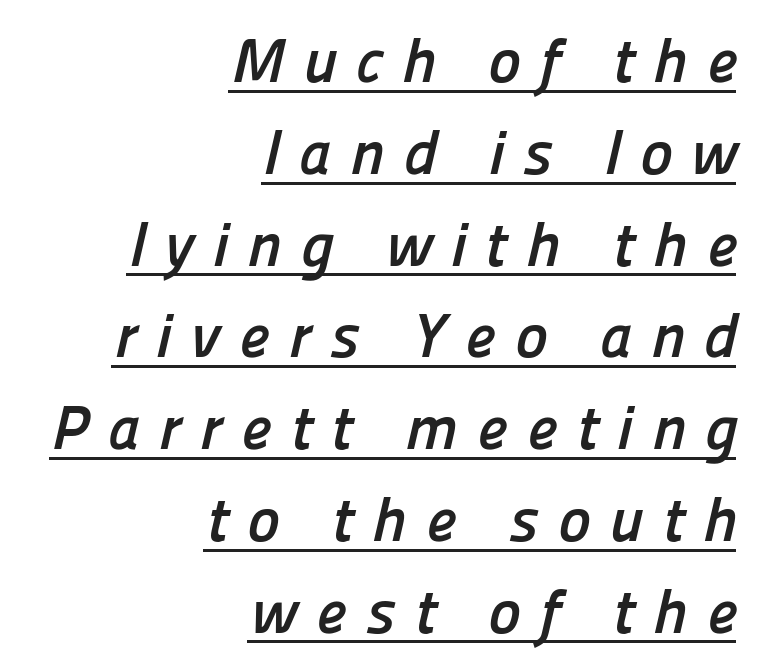
Beneath each row of characters lies a ruled line. The leading is moderate, giving the passage an even texture. Observe the wide spacing: letters keep a clear distance from each other. Horizontally, the lines are justified to the trailing edge only.
